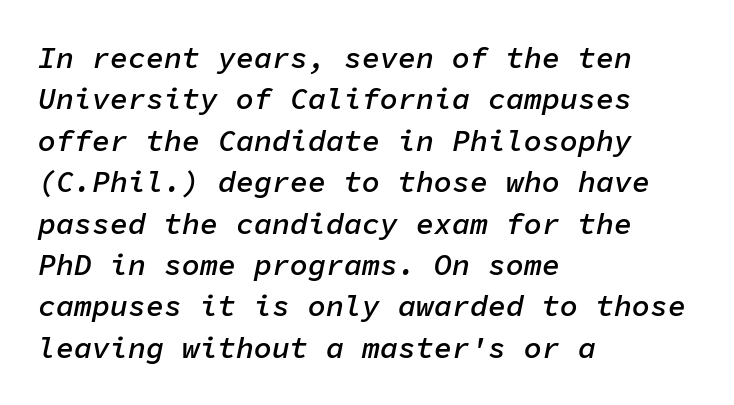
{"italic": "yes", "lean": "right", "slant_degrees": 11, "bold": "semi", "weight": "semibold", "width": "normal", "stroke_contrast": "low", "x_height": "medium", "monospaced": "yes", "underline": "no", "align": "left", "line_spacing": "normal", "line_spacing_ratio": 1.38, "letter_spacing": "normal", "letter_spacing_em": 0.0, "glyph_px": 30}
